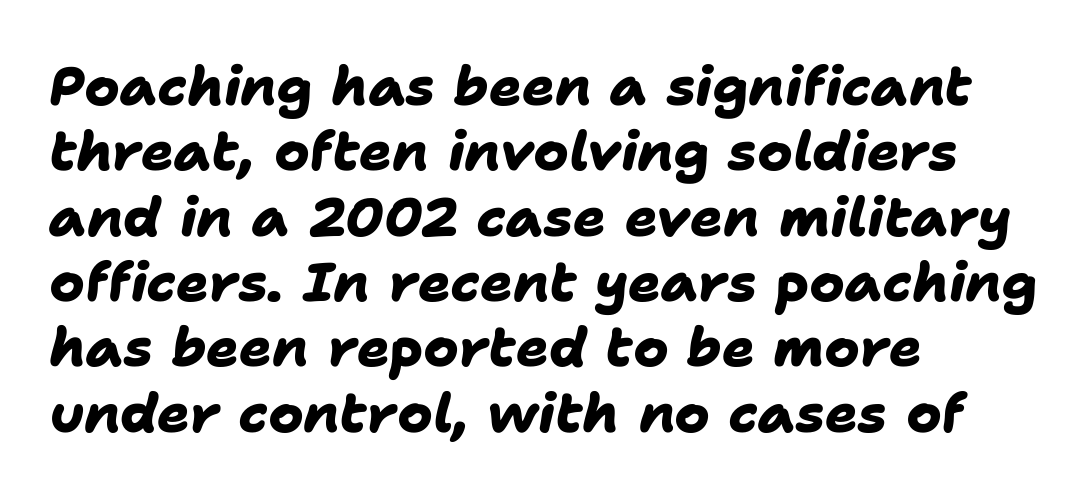
{"serif": "no", "bold": "yes", "weight": "heavy", "width": "normal", "stroke_contrast": "low", "x_height": "medium", "monospaced": "no", "underline": "no", "align": "left", "line_spacing_ratio": 1.21, "letter_spacing": "normal", "letter_spacing_em": 0.0, "glyph_px": 54}
